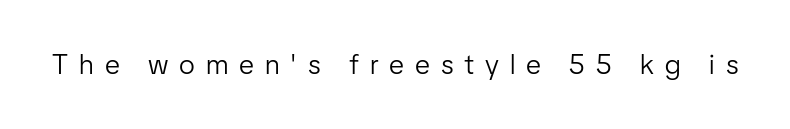
Q: Is the text bold? A: No.
Q: Is the text italic (slanted)? A: No, it is upright.
Q: Is the typeface a serif or a sans-serif typeface? A: Sans-serif.
Q: Is the text underlined? A: No.
Q: Is the spacing between letters normal or unusually wide? A: Unusually wide.
Q: Width (condensed, normal, or wide)? A: Normal.
Q: Stroke contrast? A: Low.
Q: x-height? A: Medium.
Q: Monospaced? A: No.
